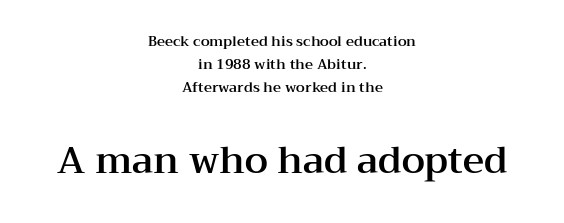
{"serif": "yes", "italic": "no", "width": "wide", "stroke_contrast": "medium", "x_height": "medium", "monospaced": "no", "underline": "no", "align": "center", "line_spacing": "normal", "line_spacing_ratio": 1.66, "letter_spacing": "normal", "letter_spacing_em": 0.0, "larger_block": "second", "size_ratio": 2.64, "glyph_px": 37}
